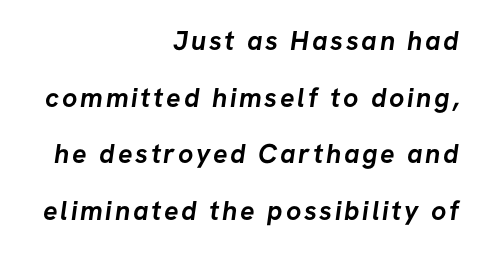
Leftover space on each line is placed entirely before the opening word. Successive baselines arrive slowly, with a big drop between each. The specimen omits any rule beneath the text block's lines. The strokes are fattened all the way to bold.
